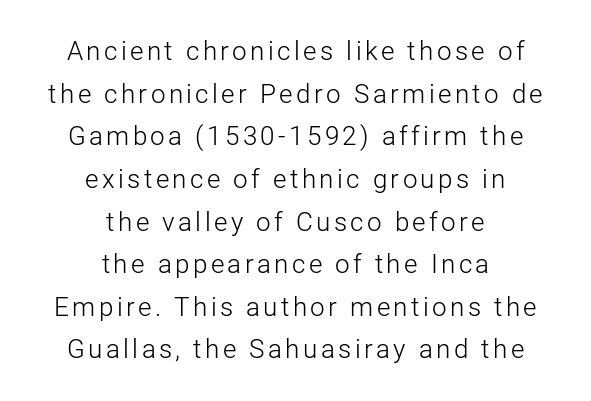
{"italic": "no", "bold": "no", "underline": "no", "align": "center", "line_spacing": "normal", "line_spacing_ratio": 1.64, "glyph_px": 26}
